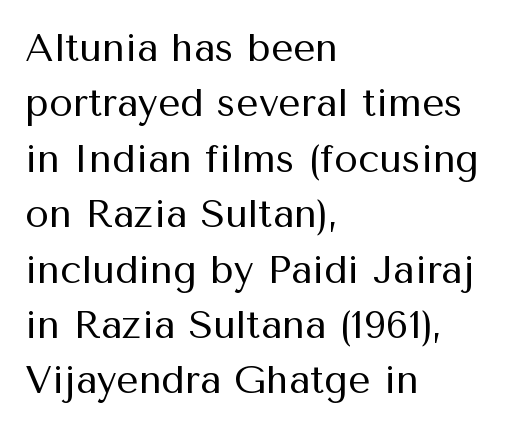
The image shows 39 px regular-weight sans-serif type, upright; set left-aligned, normal line spacing (1.42x), normal letter spacing, not underlined; medium stroke contrast and a medium x-height.
